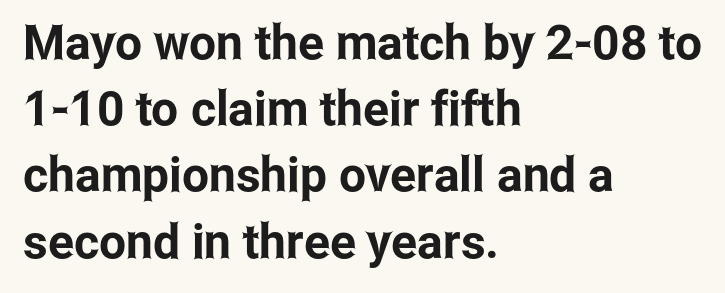
The image shows 48 px condensed sans-serif type, upright; set left-aligned, normal line spacing (1.38x), normal letter spacing, not underlined; low stroke contrast and a medium x-height.
